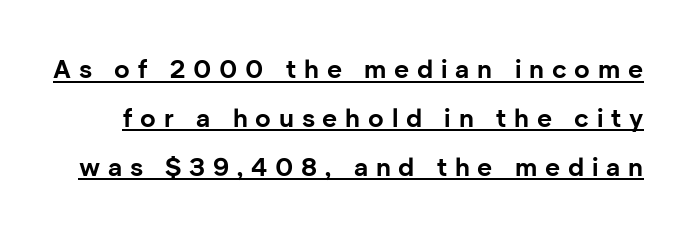
The image shows 26 px bold type, upright; set line spacing 1.88x, unusually wide letter spacing (+0.3 em), underlined.
